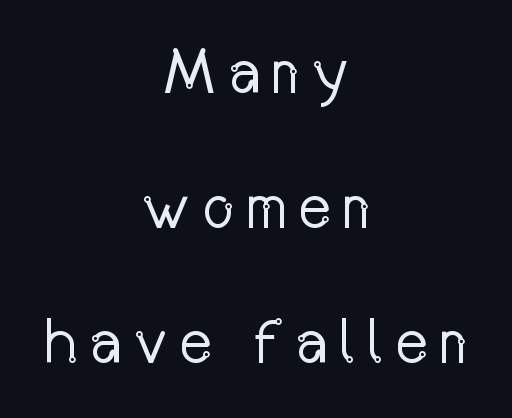
The image shows 63 px regular-weight, condensed sans-serif type, upright; set centered, loose line spacing (2.14x), not underlined; low stroke contrast and a medium x-height.
